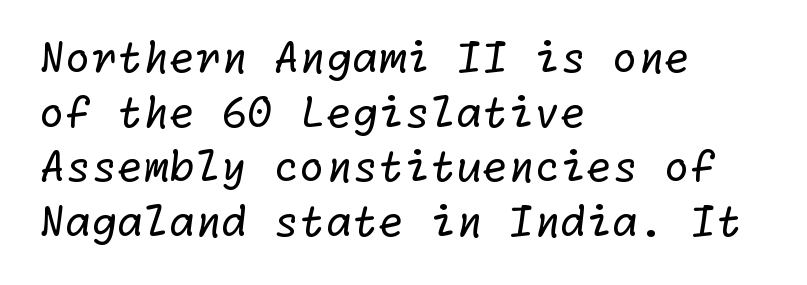
The line-height multiplier appears to be the usual default. All the whitespace from short lines collects on the right. Typographically, this falls in the sans-serif category. Just letters on the line, the space beneath them empty. These lines keep a tight, regular rhythm from letter to letter. No chunkiness to these letters — they're not bold.
